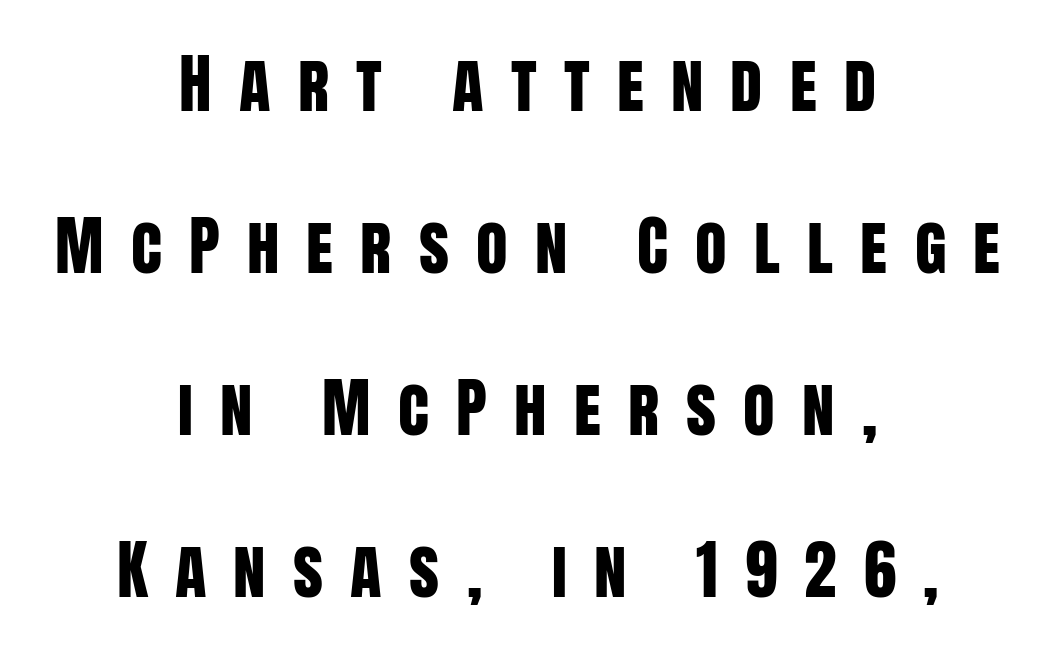
Tall strokes in this sample are plumb rather than angled. What stands out about the letter spacing? Its width — letters are far apart. Spacing verdict: proportional, widths tailored to each character. The characters display no serif detailing; their extremities are plain. Horizontal bands of white between lines are thick stripes.
